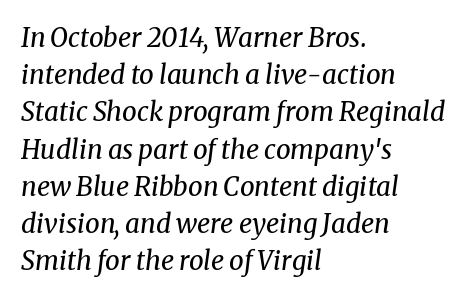
Q: Is the text bold? A: No.
Q: Is the text italic (slanted)? A: Yes, it leans right by about 8 degrees.
Q: Is the text underlined? A: No.
Q: How is the paragraph aligned? A: Left-aligned.
Q: Is the spacing between letters normal or unusually wide? A: Normal.
Q: Is the spacing between lines tight, normal or loose? A: Normal.
